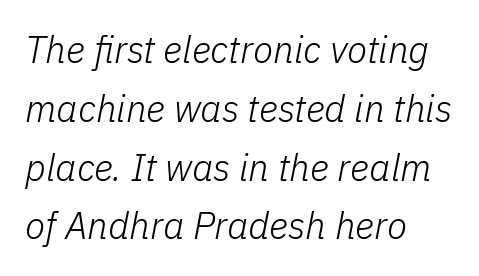
The image shows 37 px light type, italic (leaning right); set left-aligned, normal line spacing (1.59x), normal letter spacing, not underlined; low stroke contrast and a medium x-height.
